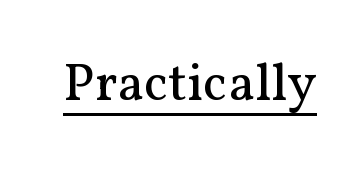
{"serif": "yes", "italic": "no", "bold": "no", "weight": "regular", "width": "normal", "stroke_contrast": "medium", "x_height": "medium", "monospaced": "no", "underline": "yes", "letter_spacing": "normal", "letter_spacing_em": 0.0, "glyph_px": 54}
